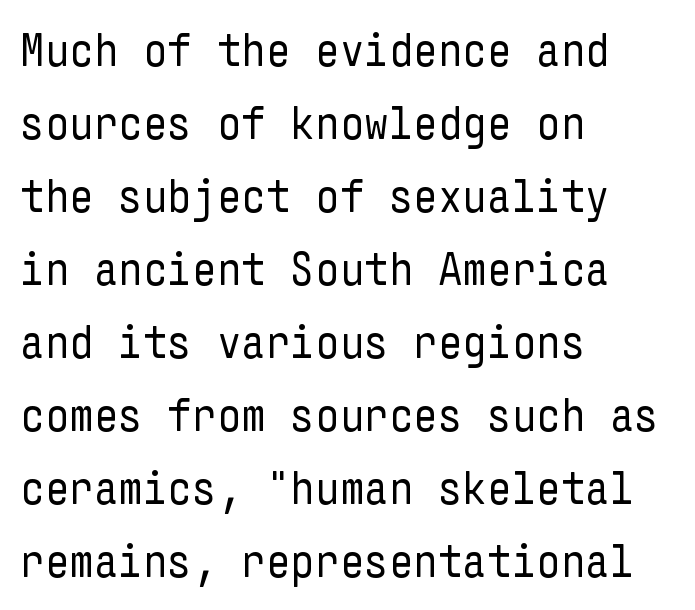
Q: Is the text bold? A: No.
Q: Is the text italic (slanted)? A: No, it is upright.
Q: Is the typeface a serif or a sans-serif typeface? A: Sans-serif.
Q: Is the text underlined? A: No.
Q: How is the paragraph aligned? A: Left-aligned.
Q: Is the spacing between letters normal or unusually wide? A: Normal.
Q: Is the spacing between lines tight, normal or loose? A: Normal.
Q: Width (condensed, normal, or wide)? A: Condensed.
Q: Stroke contrast? A: Low.
Q: x-height? A: Medium.
